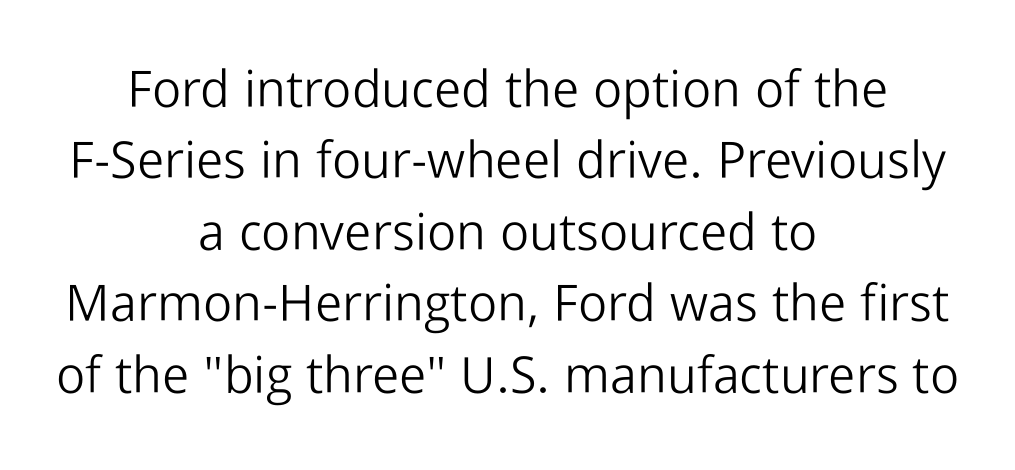
{"serif": "no", "italic": "no", "bold": "no", "weight": "light", "width": "normal", "stroke_contrast": "low", "x_height": "medium", "monospaced": "no", "underline": "no", "align": "center", "line_spacing": "normal", "line_spacing_ratio": 1.4, "letter_spacing": "normal", "letter_spacing_em": 0.0, "glyph_px": 51}
